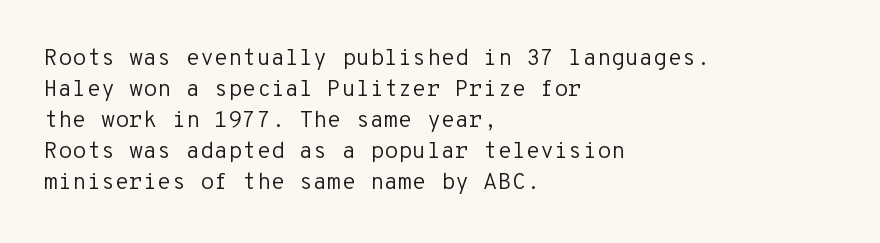
Posture: upright roman. The ragged edge is on the right, which tells us the setting is flush left. Reading down the column, the eye jumps a familiar distance to each next line. The specimen omits any rule beneath the text block's lines. The face looks like a standard text weight, possibly lighter.
